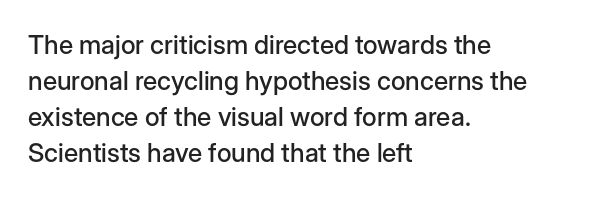
A typesetter would mark this as roman, not italic. Every row of glyphs begins at an identical x-position on the left. Descenders are the only things crossing below the line. Horizontal bands of white between lines are of average thickness.
